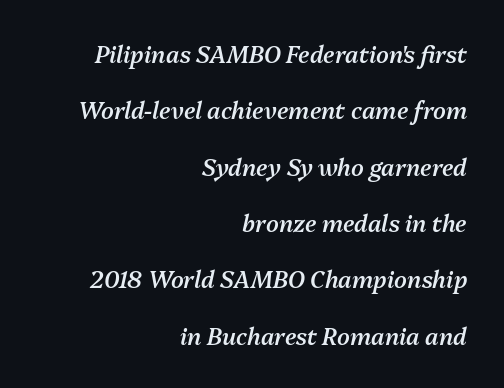
{"italic": "yes", "lean": "right", "slant_degrees": 13, "bold": "semi", "underline": "no", "align": "right", "line_spacing": "loose", "line_spacing_ratio": 2.45, "letter_spacing": "normal", "letter_spacing_em": 0.0, "glyph_px": 23}
